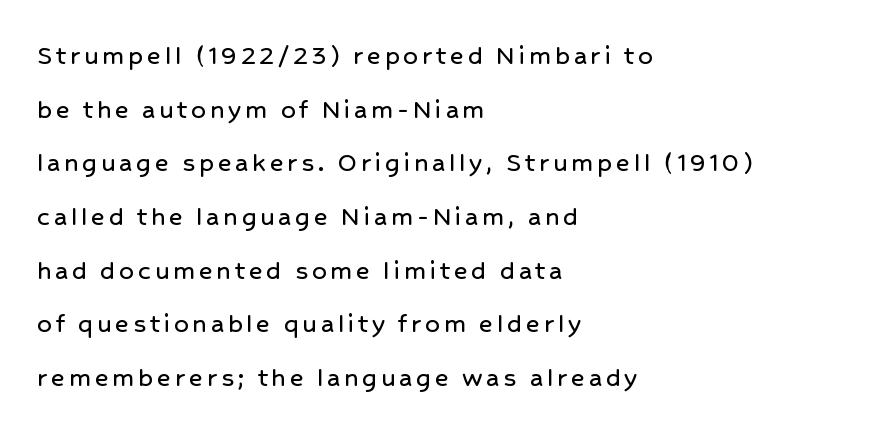
The image shows 29 px sans-serif type, upright; set left-aligned, line spacing 1.85x, not underlined; low stroke contrast and a medium x-height.
